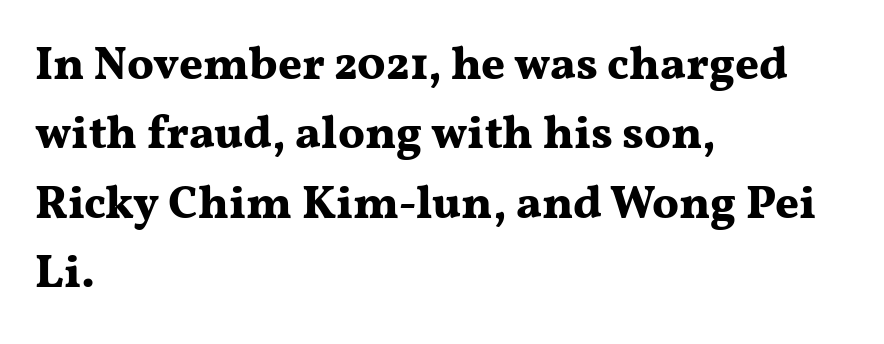
The image shows 46 px bold, wide serif type, upright; set left-aligned, normal line spacing (1.51x), normal letter spacing, not underlined; medium stroke contrast and a medium x-height.
